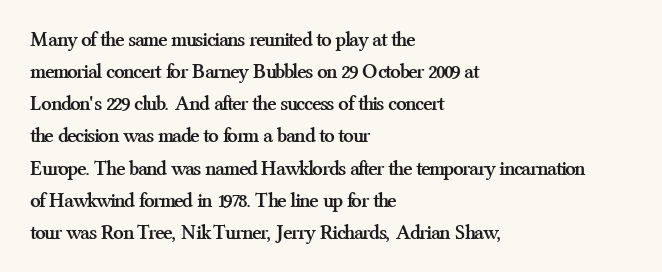
The image shows 21 px bold type, upright; set left-aligned, normal line spacing (1.53x), normal letter spacing, not underlined.
